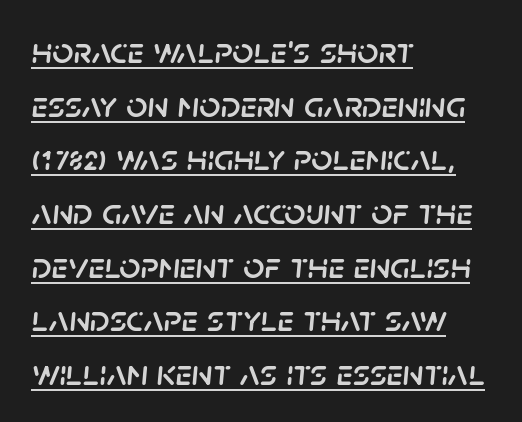
Q: Is the text italic (slanted)? A: Yes, it leans right by about 5 degrees.
Q: Is the text underlined? A: Yes.
Q: How is the paragraph aligned? A: Left-aligned.
Q: Is the spacing between letters normal or unusually wide? A: Normal.
Q: Is the spacing between lines tight, normal or loose? A: Normal.
Q: Width (condensed, normal, or wide)? A: Normal.
Q: Stroke contrast? A: Low.
Q: x-height? A: Large.
Q: Monospaced? A: No.
